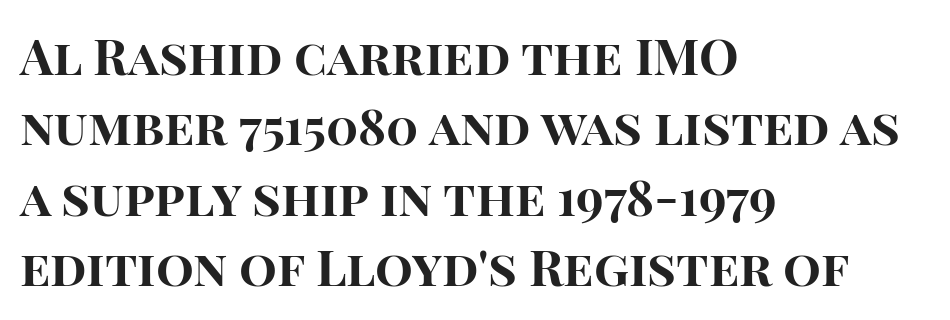
Looks like regular typesetting: each glyph gets only the width it needs. Check where the strokes stop: nothing finishes them off — pure sans. The gaps between neighbouring characters are ordinary and unremarkable. This block has exactly the height ordinary leading produces. Heavy-handed strokes throughout: this text is bold. Any mark beneath the type? The region is blank.
